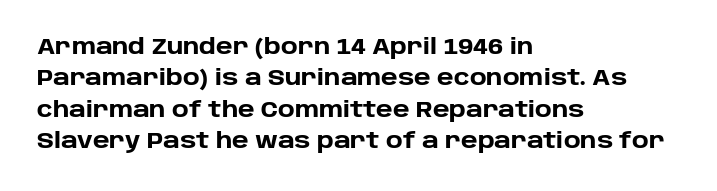
Q: Is the text bold? A: Yes.
Q: Is the text italic (slanted)? A: No, it is upright.
Q: Is the text underlined? A: No.
Q: How is the paragraph aligned? A: Left-aligned.
Q: Is the spacing between letters normal or unusually wide? A: Normal.
Q: Is the spacing between lines tight, normal or loose? A: Normal.
